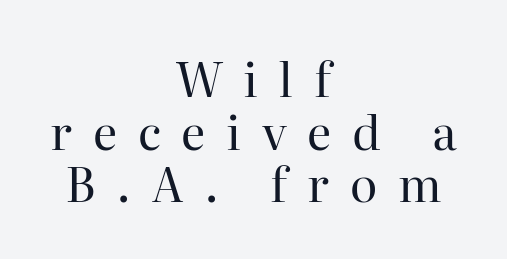
{"serif": "yes", "italic": "no", "bold": "no", "weight": "regular", "width": "normal", "stroke_contrast": "high", "x_height": "medium", "monospaced": "no", "underline": "no", "align": "center", "line_spacing": "tight", "line_spacing_ratio": 1.12, "letter_spacing": "wide", "letter_spacing_em": 0.44, "glyph_px": 47}
